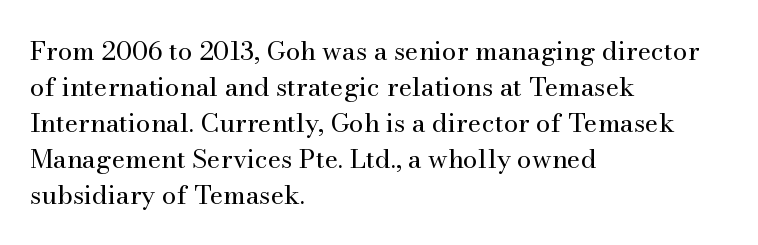
{"italic": "no", "bold": "no", "underline": "no", "align": "left", "line_spacing": "normal", "line_spacing_ratio": 1.38, "letter_spacing": "normal", "letter_spacing_em": 0.0, "glyph_px": 26}
